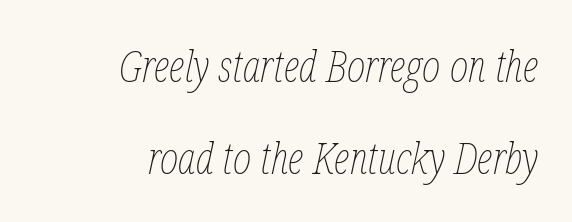
Vertical spacing — loose. The passage is arranged like a letterhead date or caption credit — flush right. Think standard paragraph weight, or any step lighter than that. Would a proofreader flag this as italicized? Yes. The face used here is proportionally spaced, like ordinary book or web type.
